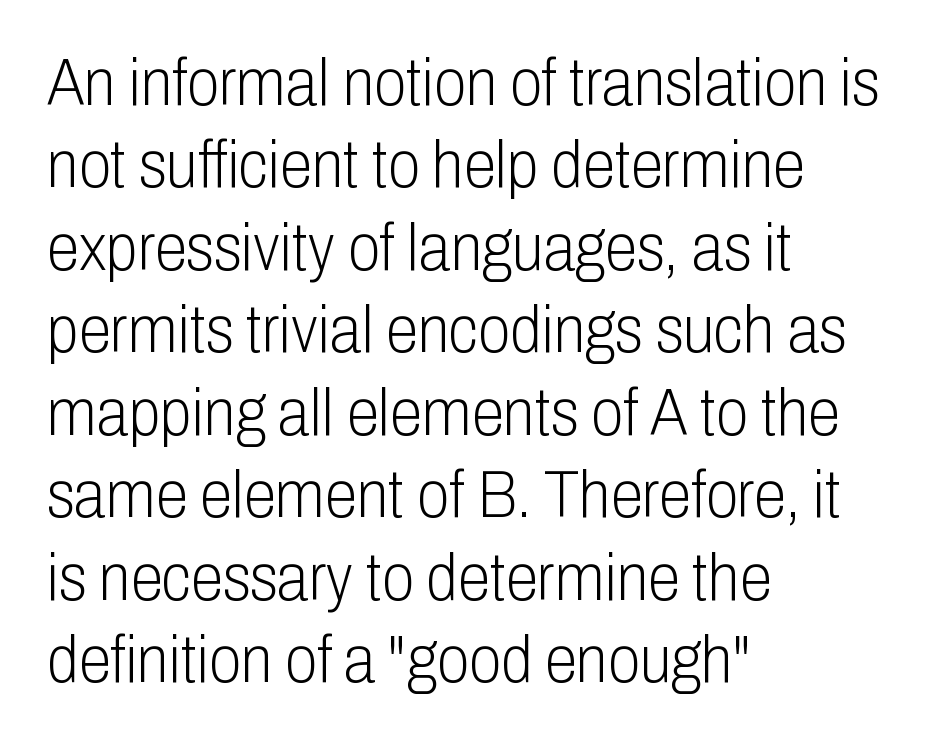
This rendering features lettering with no underline. How would I describe the line gaps? Plain and ordinary. This is the regular roman posture of the typeface. Looks like regular typesetting: each glyph gets only the width it needs.
